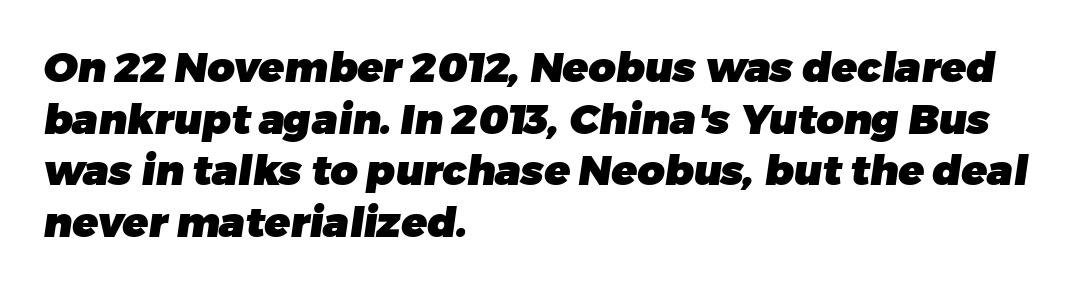
Standard letterfit; no display-style spreading of the glyphs. Anything drawn beneath the words? Only blank space. Weight check: bold — yes, fully. Spacing verdict: proportional, widths tailored to each character. A typesetter would label this face a sans.
